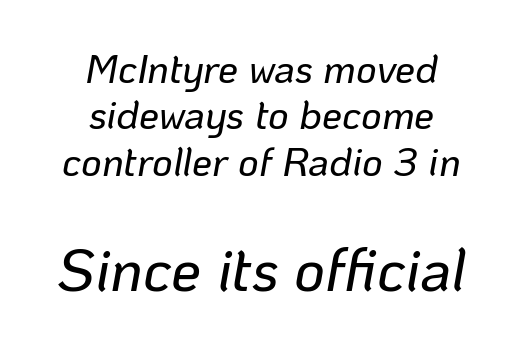
The image shows 60 px text type, italic (leaning right); set centered, line spacing 1.16x, normal letter spacing, not underlined; the second (bottom) block is 1.5x larger; low stroke contrast and a medium x-height.
